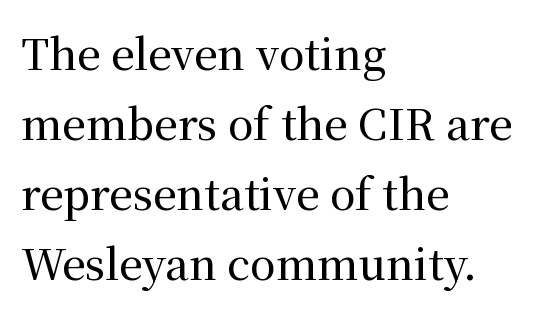
The image shows 42 px serif type, upright; set left-aligned, normal line spacing (1.67x), normal letter spacing, not underlined; medium stroke contrast and a medium x-height.
